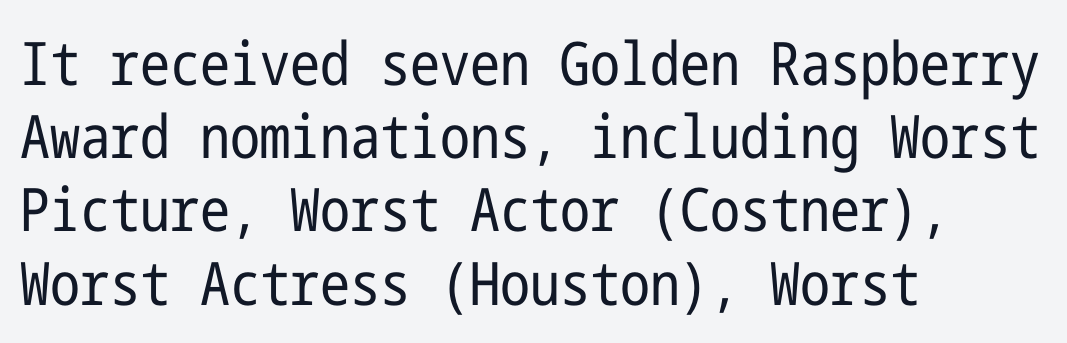
{"serif": "no", "italic": "no", "bold": "no", "weight": "regular", "width": "condensed", "stroke_contrast": "low", "x_height": "medium", "underline": "no", "align": "left", "line_spacing_ratio": 1.22, "letter_spacing": "normal", "letter_spacing_em": 0.0, "glyph_px": 60}
